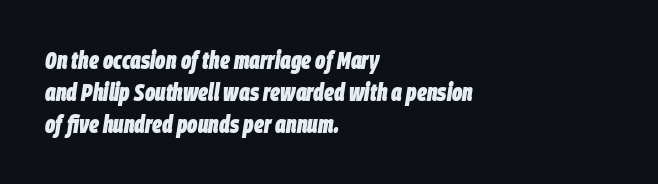
Q: Is the text bold? A: Yes.
Q: Is the text italic (slanted)? A: Yes, it leans right by about 9 degrees.
Q: Is the text underlined? A: No.
Q: How is the paragraph aligned? A: Left-aligned.
Q: Is the spacing between letters normal or unusually wide? A: Normal.
Q: Is the spacing between lines tight, normal or loose? A: Normal.
